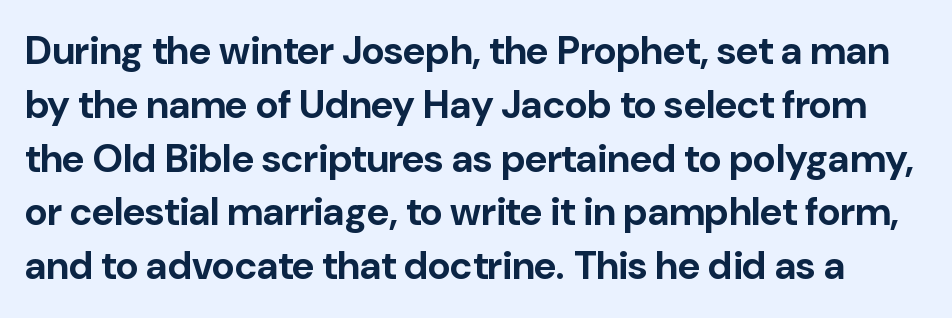
The image shows 39 px bold sans-serif type, upright; set normal line spacing (1.38x), normal letter spacing, not underlined; low stroke contrast and a medium x-height.
